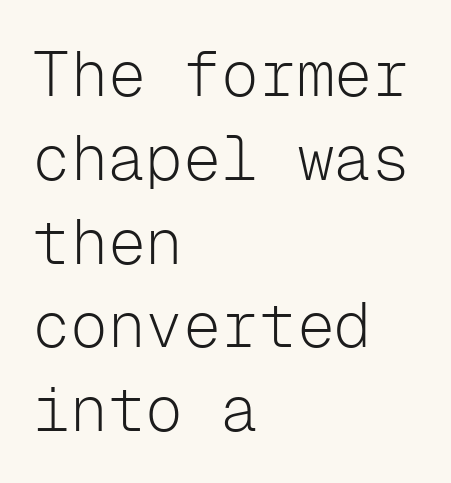
{"serif": "no", "italic": "no", "bold": "no", "weight": "light", "width": "normal", "stroke_contrast": "low", "x_height": "medium", "monospaced": "yes", "underline": "no", "align": "left", "line_spacing": "normal", "line_spacing_ratio": 1.33, "letter_spacing": "normal", "letter_spacing_em": 0.0, "glyph_px": 63}
